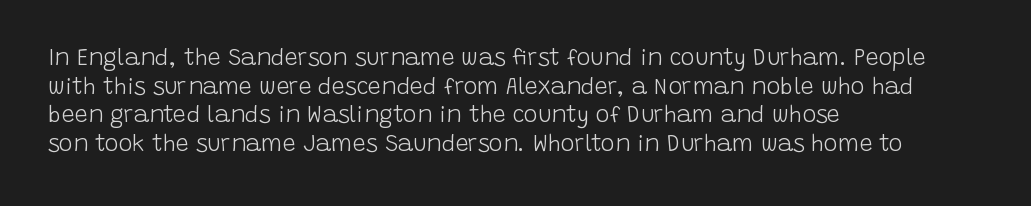
{"italic": "no", "bold": "no", "underline": "no", "align": "left", "line_spacing_ratio": 1.24, "letter_spacing": "normal", "letter_spacing_em": 0.0, "glyph_px": 23}
